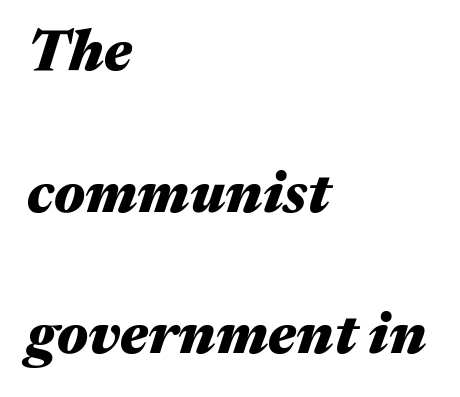
{"italic": "yes", "lean": "right", "slant_degrees": 17, "bold": "yes", "weight": "heavy", "width": "wide", "stroke_contrast": "medium", "x_height": "medium", "monospaced": "no", "underline": "no", "align": "left", "line_spacing": "loose", "line_spacing_ratio": 2.44, "letter_spacing": "normal", "letter_spacing_em": 0.0, "glyph_px": 58}
